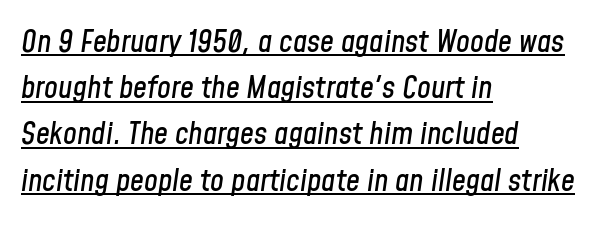
Successive baselines arrive at the customary interval. Note the varied advance widths — an 'i' is clearly narrower than an 'm'. Is the block centered? No — it sits flush against the left margin. Spacing between characters is what you'd get straight out of the box.
